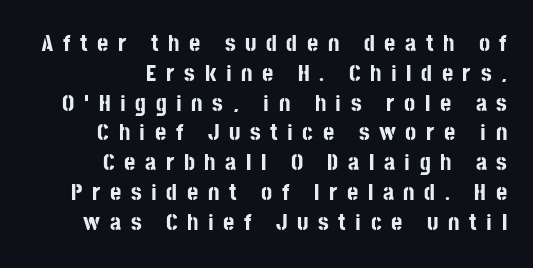
The image shows 24 px bold type, upright; set right-aligned, line spacing 1.24x, unusually wide letter spacing (+0.4 em), not underlined.
